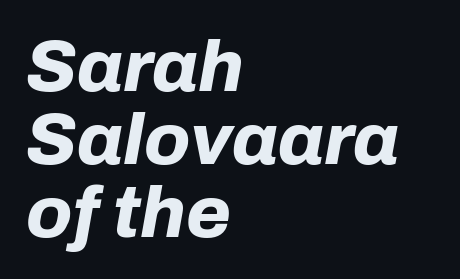
The image shows 73 px bold type, italic (leaning right); set left-aligned, tight line spacing (1.0x), normal letter spacing, not underlined; low stroke contrast and a medium x-height.
